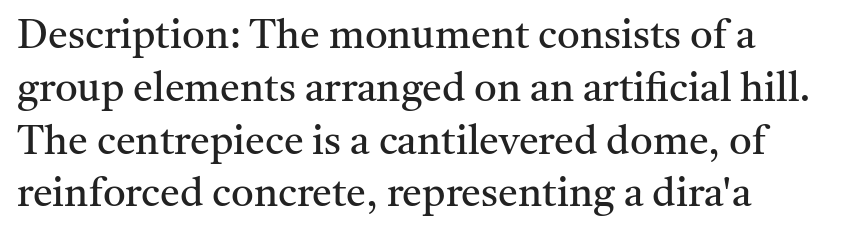
{"serif": "yes", "italic": "no", "bold": "no", "weight": "regular", "width": "normal", "stroke_contrast": "medium", "x_height": "medium", "monospaced": "no", "underline": "no", "line_spacing": "normal", "line_spacing_ratio": 1.32, "letter_spacing": "normal", "letter_spacing_em": 0.0, "glyph_px": 40}
